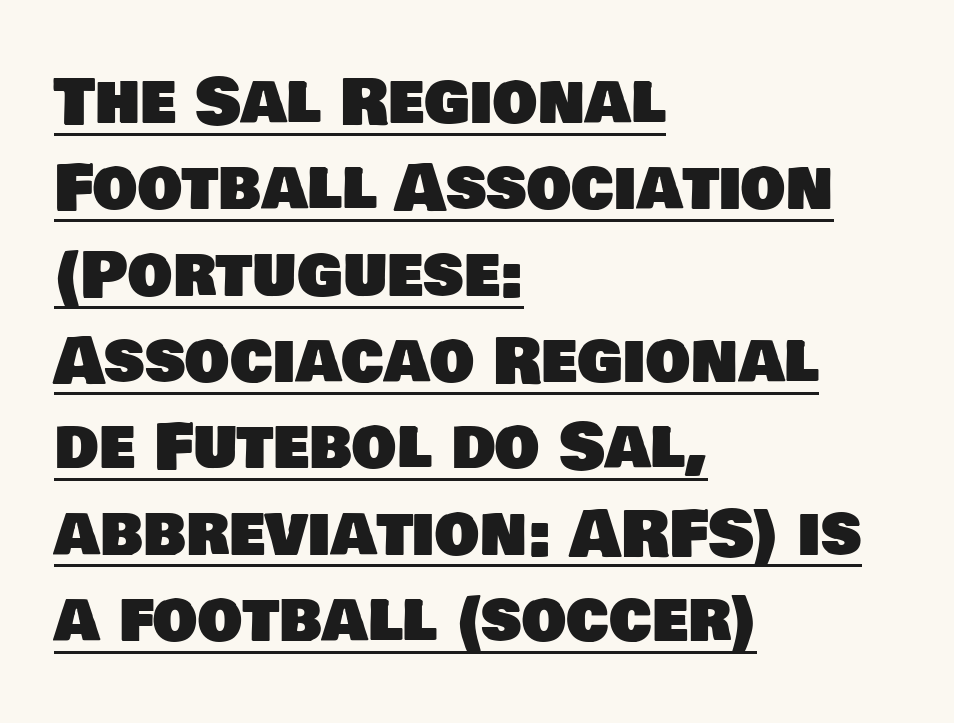
Teacher's note: observe the even left margin — that is flush-left alignment. Classification — sans serif. What's the leading like? Ordinary, nothing unusual. Note the varied advance widths — an 'i' is clearly narrower than an 'm'. The rendering keeps characters at their native spacing.
